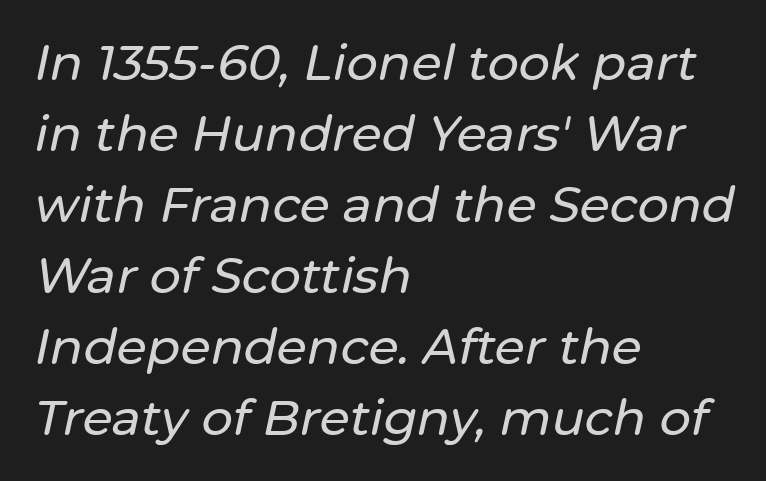
Q: Is the text italic (slanted)? A: Yes, it leans right by about 12 degrees.
Q: Is the text underlined? A: No.
Q: How is the paragraph aligned? A: Left-aligned.
Q: Is the spacing between letters normal or unusually wide? A: Normal.
Q: Is the spacing between lines tight, normal or loose? A: Normal.
Q: Width (condensed, normal, or wide)? A: Normal.
Q: Stroke contrast? A: Low.
Q: x-height? A: Medium.
Q: Monospaced? A: No.
